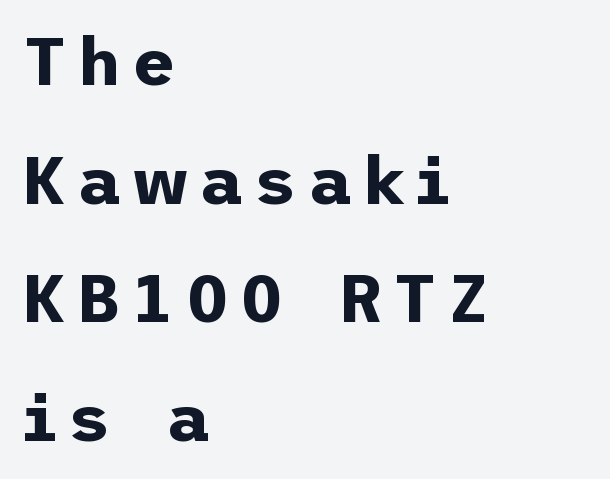
The image shows 67 px bold sans-serif type, upright; set left-aligned, line spacing 1.77x, not underlined; low stroke contrast and a medium x-height.
